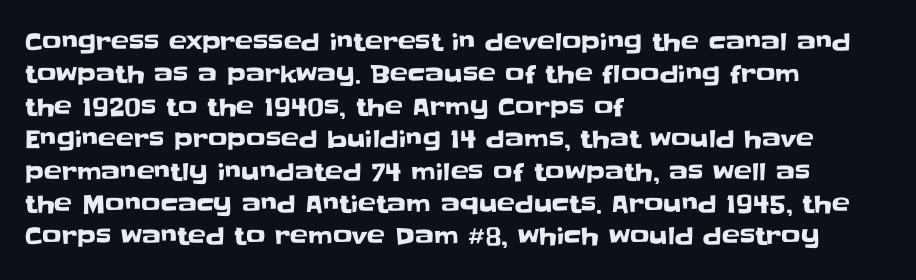
Q: Is the text italic (slanted)? A: No, it is upright.
Q: Is the text underlined? A: No.
Q: How is the paragraph aligned? A: Left-aligned.
Q: Is the spacing between letters normal or unusually wide? A: Normal.
Q: Is the spacing between lines tight, normal or loose? A: Normal.
